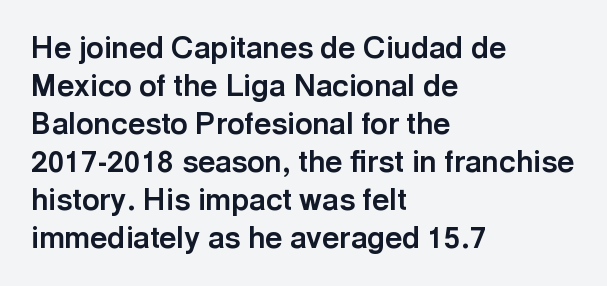
Q: Is the text bold? A: Yes.
Q: Is the text italic (slanted)? A: No, it is upright.
Q: Is the typeface a serif or a sans-serif typeface? A: Sans-serif.
Q: Is the text underlined? A: No.
Q: How is the paragraph aligned? A: Left-aligned.
Q: Is the spacing between letters normal or unusually wide? A: Normal.
Q: Is the spacing between lines tight, normal or loose? A: Normal.
Q: Width (condensed, normal, or wide)? A: Normal.
Q: x-height? A: Medium.
Q: Monospaced? A: No.
